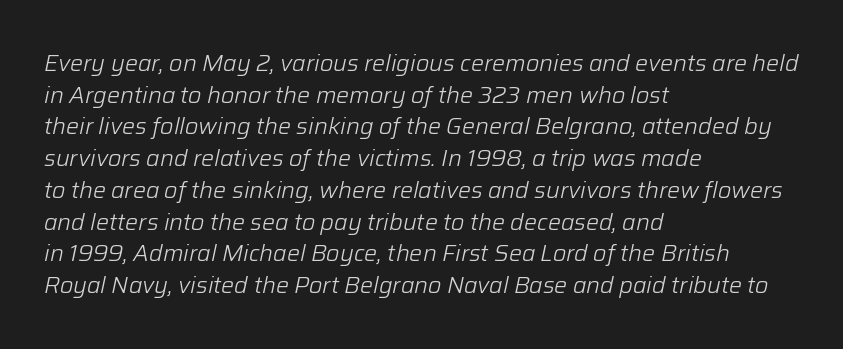
The image shows 23 px text type, italic (leaning right); set left-aligned, normal line spacing (1.38x), normal letter spacing, not underlined.
